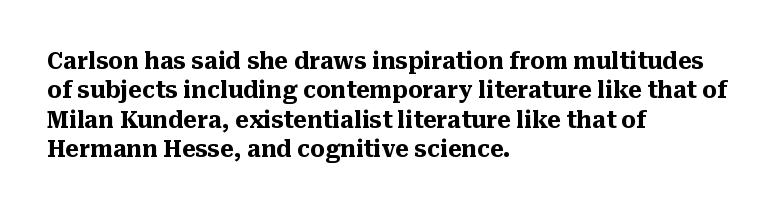
The image shows 23 px bold type, upright; set left-aligned, normal line spacing (1.28x), normal letter spacing, not underlined.
